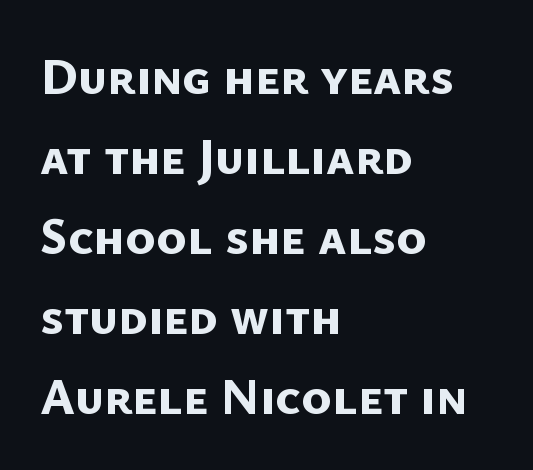
The image shows 51 px bold sans-serif type; set left-aligned, normal line spacing (1.57x), normal letter spacing, not underlined; low stroke contrast and a medium x-height.
